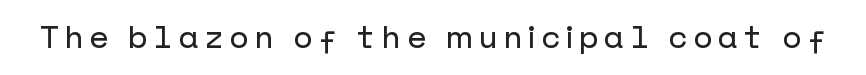
Each letter's strokes conclude bluntly, with no projecting serifs. Unlike italic type, these characters show no tilt at all. Descenders hang freely into open space.
